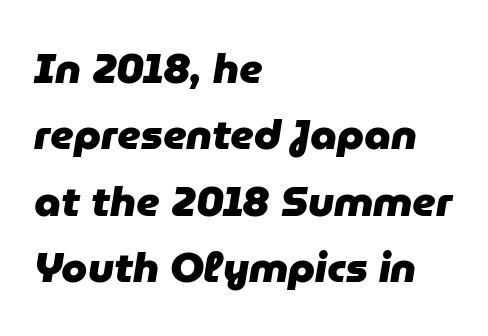
Students, observe: this is what conventionally led text looks like. Heft: maximum for text — a bold. Looking at the ascenders, they clearly lean. The horizontal fit of the characters is conventional and even. You could not count columns in this text — the font is proportionally spaced.
